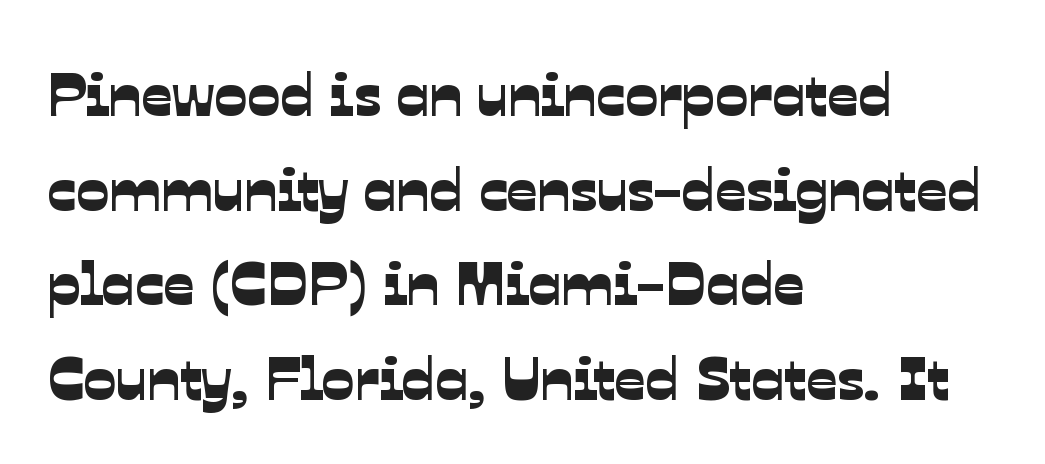
The image shows 61 px sans-serif type; set left-aligned, normal line spacing (1.55x), normal letter spacing, not underlined; low stroke contrast and a medium x-height.
